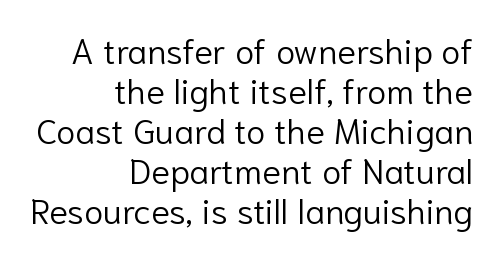
Q: Is the text bold? A: No.
Q: Is the text italic (slanted)? A: No, it is upright.
Q: Is the typeface a serif or a sans-serif typeface? A: Sans-serif.
Q: Is the text underlined? A: No.
Q: How is the paragraph aligned? A: Right-aligned.
Q: Is the spacing between letters normal or unusually wide? A: Normal.
Q: Is the spacing between lines tight, normal or loose? A: Tight.
Q: Width (condensed, normal, or wide)? A: Normal.
Q: Stroke contrast? A: Low.
Q: x-height? A: Medium.
Q: Monospaced? A: No.
